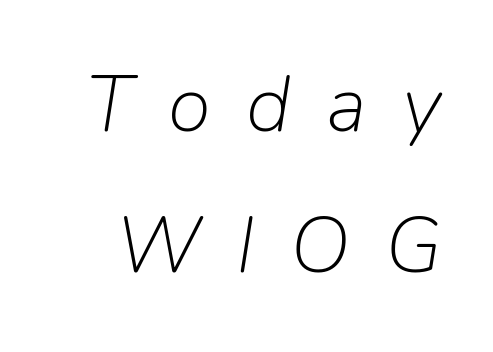
The image shows 79 px light type, italic (leaning right); set line spacing 1.79x, unusually wide letter spacing (+0.45 em), not underlined; low stroke contrast and a medium x-height.
